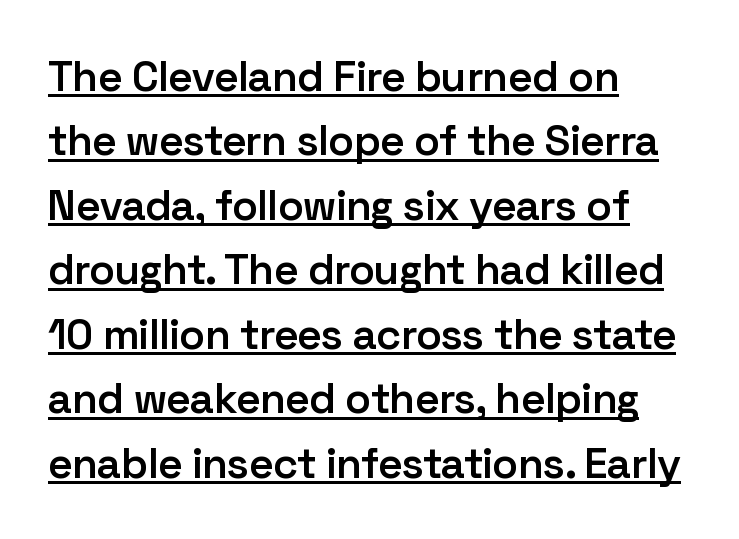
Where is the straight margin? On the left. Each glyph is drawn with semibold strokes, heavier than normal yet not fully bold. Character widths vary here, with narrow letters taking less room than wide ones. It's the straight-up-and-down kind of type. This is sans-serif lettering, the kind often seen on screens and signage.
